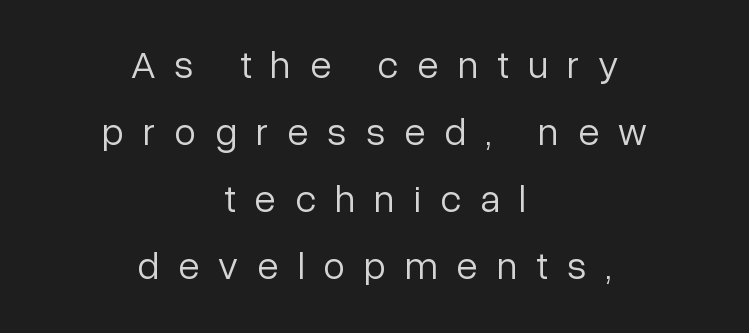
{"serif": "no", "italic": "no", "bold": "no", "weight": "light", "width": "normal", "stroke_contrast": "low", "x_height": "medium", "monospaced": "no", "underline": "no", "align": "center", "line_spacing_ratio": 1.72, "letter_spacing": "wide", "letter_spacing_em": 0.49, "glyph_px": 39}
